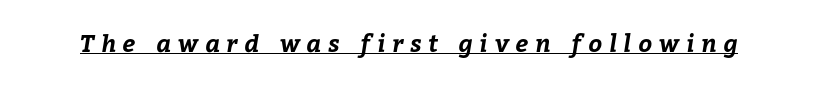
The image shows 24 px bold type; set unusually wide letter spacing (+0.29 em), underlined.
